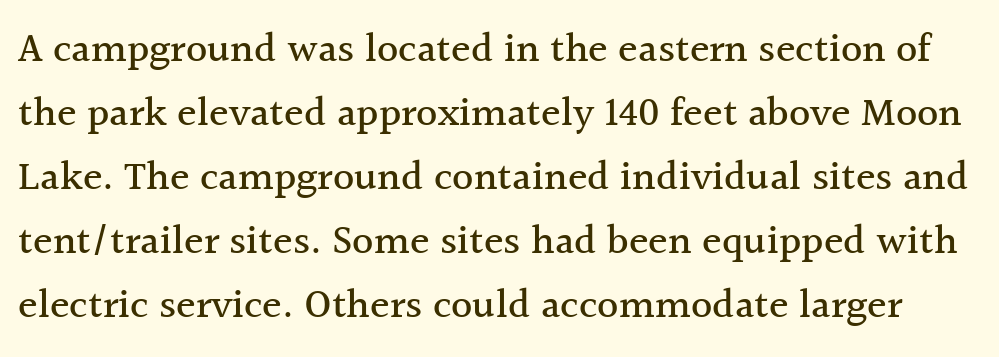
The image shows 41 px serif type, upright; set normal line spacing (1.56x), normal letter spacing, not underlined; a medium x-height.
